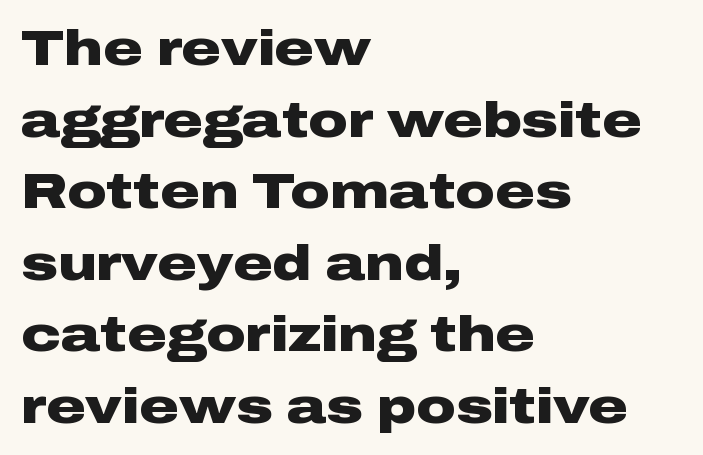
{"serif": "no", "italic": "no", "bold": "yes", "weight": "heavy", "width": "wide", "stroke_contrast": "low", "x_height": "medium", "monospaced": "no", "underline": "no", "align": "left", "line_spacing": "normal", "line_spacing_ratio": 1.46, "letter_spacing": "normal", "letter_spacing_em": 0.0, "glyph_px": 49}
